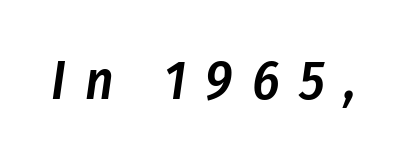
Q: Is the text bold? A: Semi-bold.
Q: Is the text italic (slanted)? A: Yes, it leans right by about 8 degrees.
Q: Is the text underlined? A: No.
Q: Is the spacing between letters normal or unusually wide? A: Unusually wide.
Q: Width (condensed, normal, or wide)? A: Condensed.
Q: Stroke contrast? A: Low.
Q: x-height? A: Medium.
Q: Monospaced? A: No.
